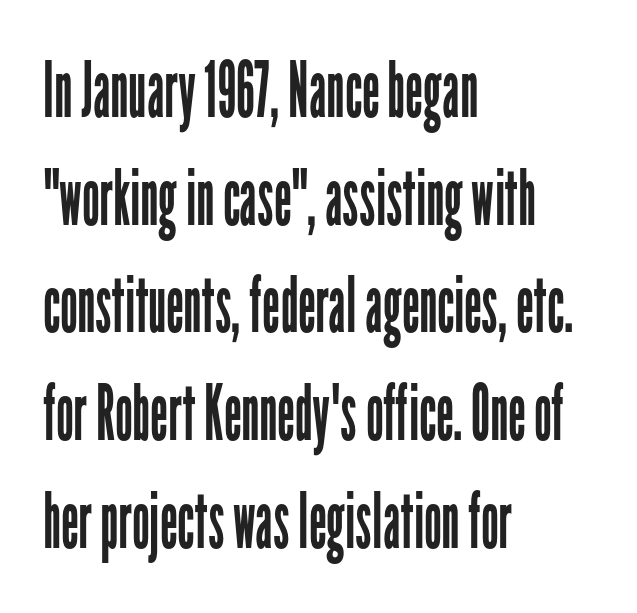
The image shows 78 px regular-weight, condensed sans-serif type, upright; set left-aligned, normal line spacing (1.38x), normal letter spacing, not underlined; low stroke contrast and a medium x-height.
